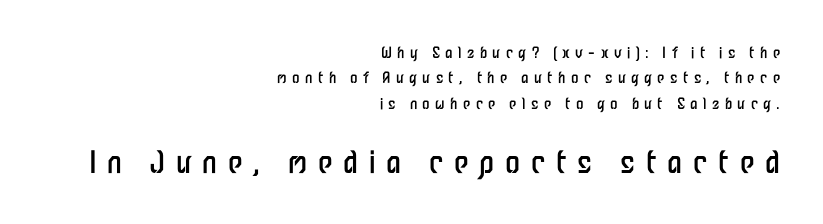
Q: Is the text bold? A: No.
Q: Is the text italic (slanted)? A: No, it is upright.
Q: Is the typeface a serif or a sans-serif typeface? A: Sans-serif.
Q: Is the text underlined? A: No.
Q: How is the paragraph aligned? A: Right-aligned.
Q: Is the spacing between letters normal or unusually wide? A: Unusually wide.
Q: Is the spacing between lines tight, normal or loose? A: Normal.
Q: Which block of text is set in a larger size, the first (top) or the second (bottom)? A: The second (bottom) one.
Q: Width (condensed, normal, or wide)? A: Condensed.
Q: Stroke contrast? A: Low.
Q: x-height? A: Medium.
Q: Monospaced? A: No.
